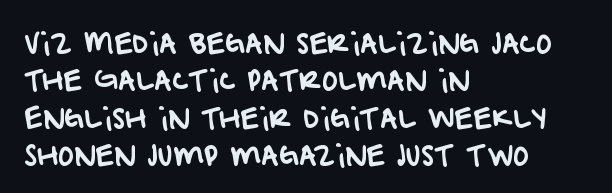
{"underline": "no", "align": "left", "line_spacing": "normal", "line_spacing_ratio": 1.38, "letter_spacing": "normal", "letter_spacing_em": 0.0, "glyph_px": 27}
